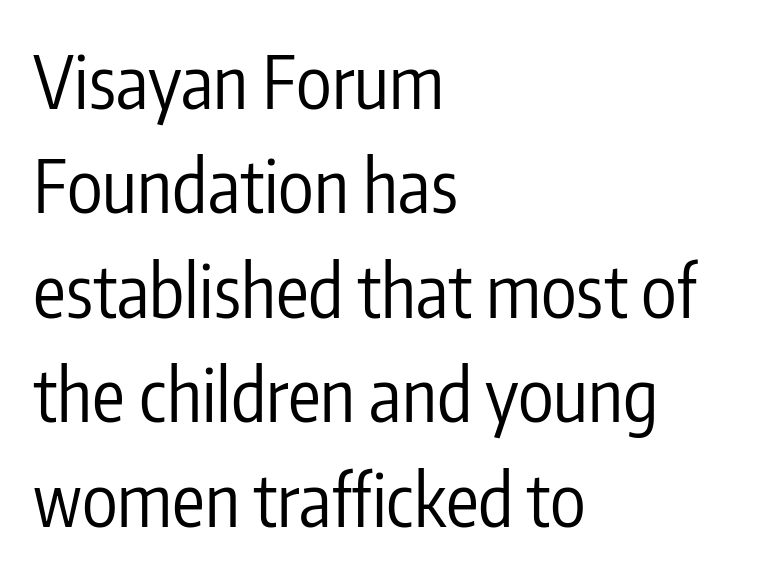
{"serif": "no", "italic": "no", "bold": "no", "weight": "regular", "width": "condensed", "stroke_contrast": "low", "x_height": "medium", "monospaced": "no", "underline": "no", "align": "left", "line_spacing": "normal", "line_spacing_ratio": 1.43, "letter_spacing": "normal", "letter_spacing_em": 0.0, "glyph_px": 73}
